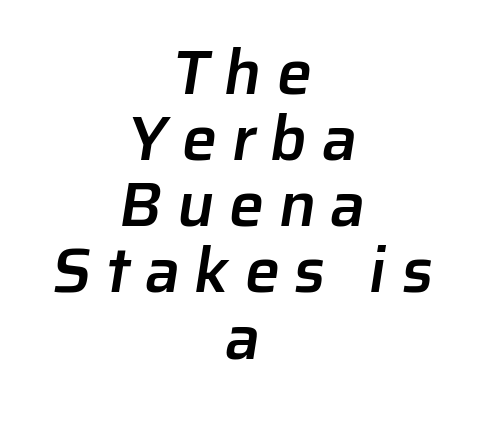
Q: Is the text bold? A: Semi-bold.
Q: Is the typeface a serif or a sans-serif typeface? A: Sans-serif.
Q: Is the text underlined? A: No.
Q: How is the paragraph aligned? A: Centered.
Q: Is the spacing between letters normal or unusually wide? A: Unusually wide.
Q: Is the spacing between lines tight, normal or loose? A: Tight.
Q: Width (condensed, normal, or wide)? A: Normal.
Q: Stroke contrast? A: Low.
Q: x-height? A: Medium.
Q: Monospaced? A: No.
